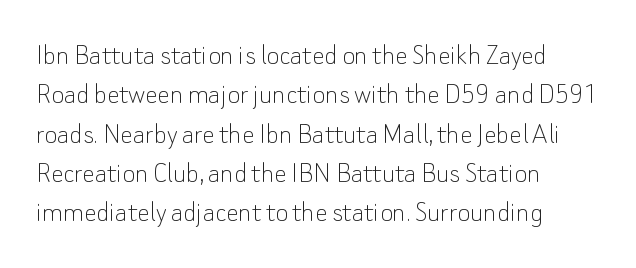
{"serif": "no", "italic": "no", "bold": "no", "weight": "thin", "width": "normal", "stroke_contrast": "low", "x_height": "small", "monospaced": "no", "underline": "no", "align": "left", "line_spacing": "normal", "line_spacing_ratio": 1.27, "letter_spacing": "normal", "letter_spacing_em": 0.0, "glyph_px": 31}
